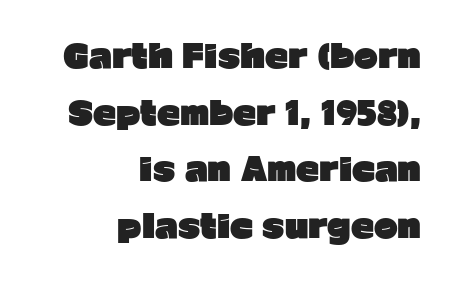
Q: Is the text bold? A: Yes.
Q: Is the text italic (slanted)? A: No, it is upright.
Q: Is the typeface a serif or a sans-serif typeface? A: Sans-serif.
Q: Is the text underlined? A: No.
Q: How is the paragraph aligned? A: Right-aligned.
Q: Is the spacing between letters normal or unusually wide? A: Normal.
Q: Width (condensed, normal, or wide)? A: Normal.
Q: Stroke contrast? A: Low.
Q: x-height? A: Medium.
Q: Monospaced? A: No.
